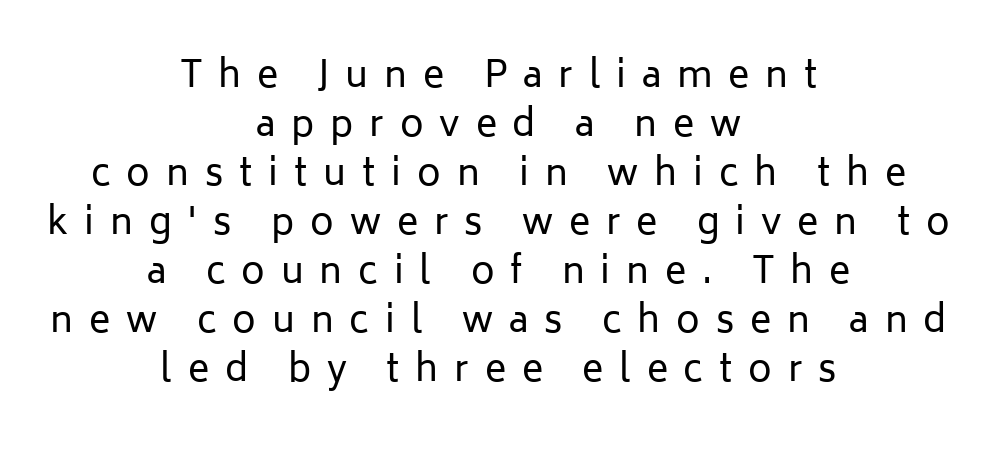
{"serif": "no", "italic": "no", "bold": "no", "weight": "regular", "width": "normal", "stroke_contrast": "low", "x_height": "medium", "monospaced": "no", "underline": "no", "align": "center", "line_spacing": "normal", "line_spacing_ratio": 1.36, "letter_spacing": "wide", "letter_spacing_em": 0.44, "glyph_px": 36}
